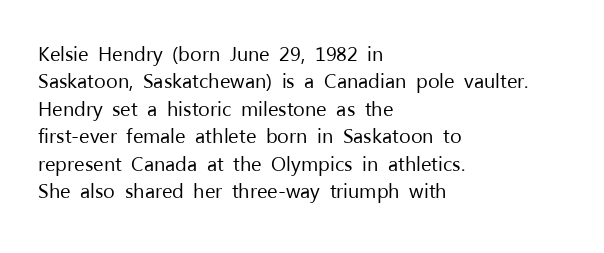
The image shows 20 px text type, upright; set left-aligned, normal line spacing (1.37x), normal letter spacing, not underlined.
